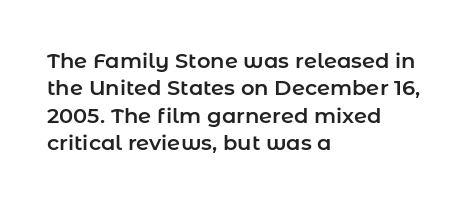
You could call the tracking neutral — neither tight nor loose. Honestly, there is no underline to notice here at all. This is roman type, the default non-slanted kind. Compared with a centered layout, this one pins lines to the left instead. Interline gaps are of average width in this sample.
